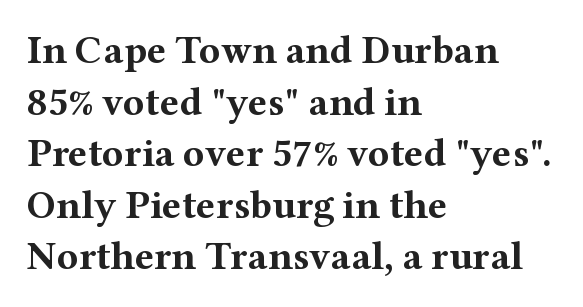
In terms of leading, this rendering sits right in the middle. Heavy-handed strokes throughout: this text is bold. Does the copy run flush right? No — it runs flush left. The strip under each line holds only bare page. The passage shown is typeset with a serif family.
